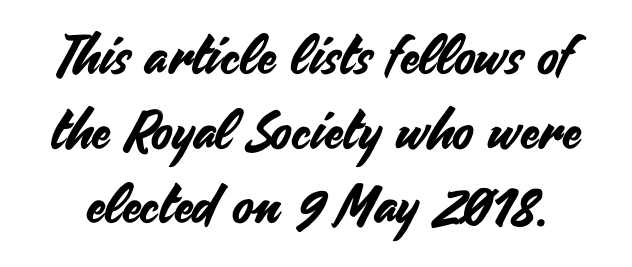
The image shows 54 px sans-serif type; set normal line spacing (1.38x), normal letter spacing, not underlined; medium stroke contrast and a small x-height.
